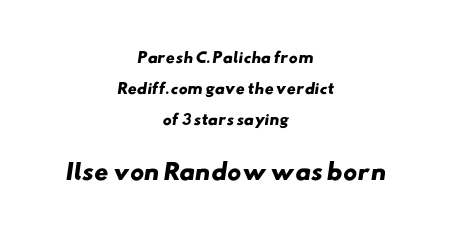
Nobody drew a line under any word here. Layout note: lines centered. This rendering leaves character spacing at its baseline value. Typesetter's note — lower block bumped up in size, upper block left smaller.
